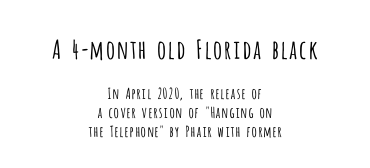
The first block has been scaled up relative to the second. Stroke mass is kept to a normal reading level or below. The specimen omits any rule beneath the text block's lines. Tracking value appears to be zero — textbook default spacing. The block of text has a typical density, with ordinary space between rows. Where is the straight margin? There isn't one; the lines are centered.
